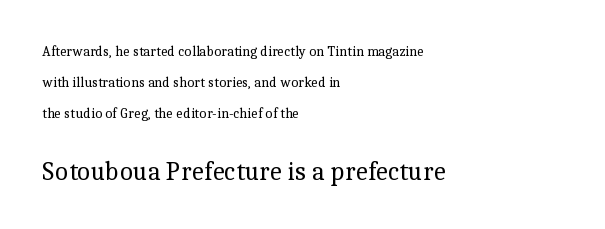
Look at the tracking — it's just the regular setting, nothing added. Leading: increased. Decoration check: the copy has no underline. Italic: no, the glyphs are upright roman. The composition opens small and finishes big. The rendering anchors every line to the left-hand side.
